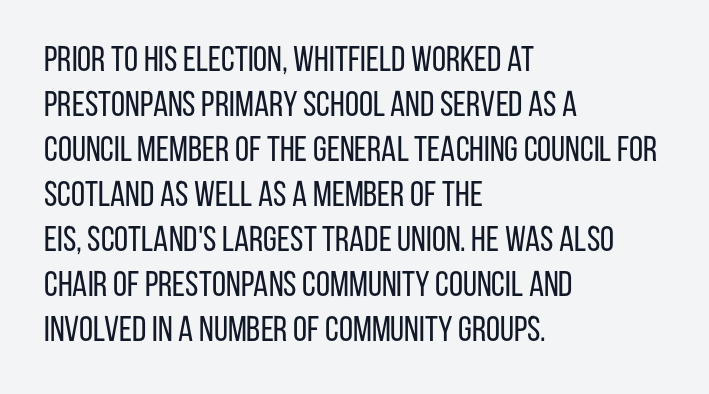
The image shows 36 px regular-weight, condensed sans-serif type, upright; set left-aligned, normal line spacing (1.25x), normal letter spacing, not underlined; low stroke contrast and a large x-height.
